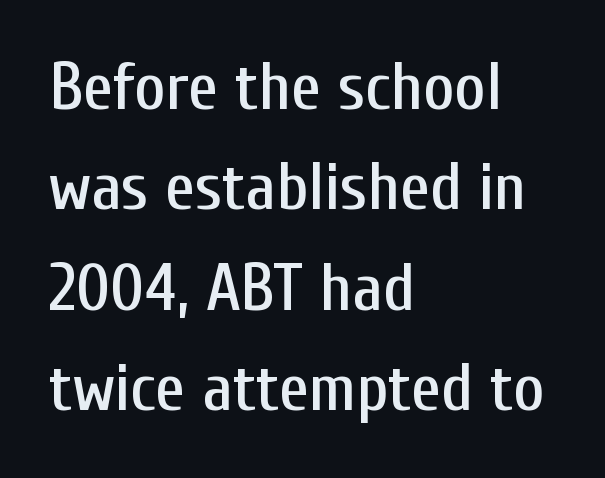
Notice how descenders clear the ascenders below comfortably — that's standard leading. The glyphs in this specimen are sans serif. Type without underlining. A classic flush-left, rag-right setting is used for this passage. When letters stand straight like this, we call the style roman or upright. Nothing unusual about the tracking: characters are spaced as the font intends.
